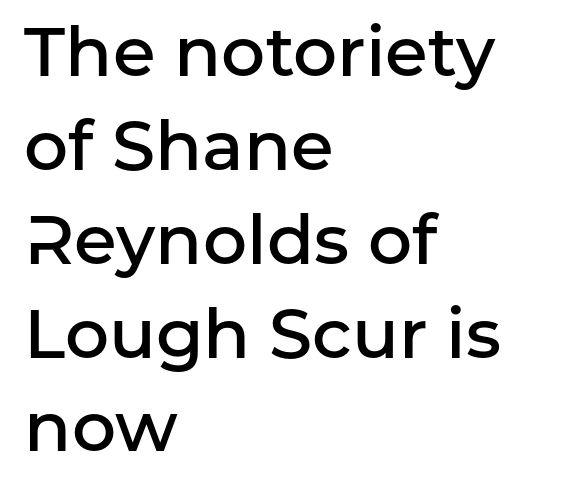
Compared with typical body copy, the letter spacing here is the same. The glyphs are unaccompanied by any horizontal stroke below them. Here the designer chose a conventional face with non-uniform glyph widths. Nope, no serifs anywhere on these letters.
